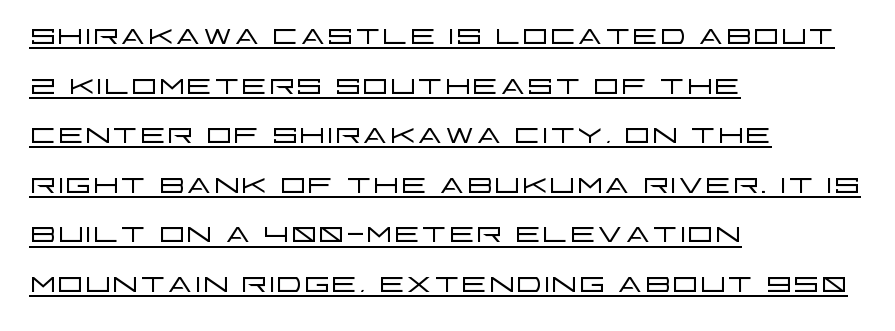
What decoration does the sample have? An underline. Nobody touched the tracking dial on this one. The text block is weighted toward the left margin, trailing off unevenly rightward. Classification — sans serif. Italic? Not at all — the glyphs are vertical. This reads as an unemphasized weight, regular at the heaviest.
